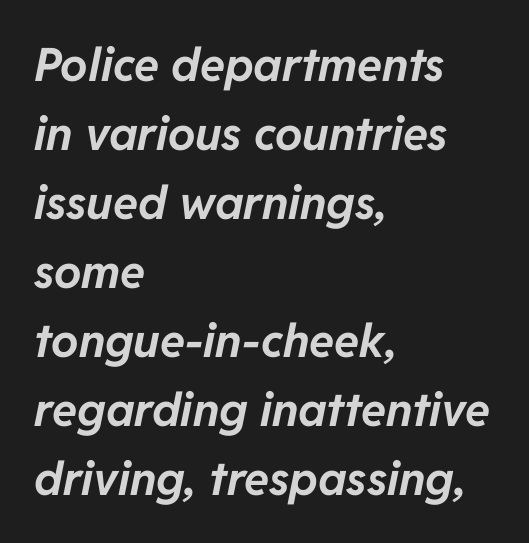
Note the varied advance widths — an 'i' is clearly narrower than an 'm'. Is the type slanted? Yes — the strokes lean at a clear angle. Look at the stroke-to-counter ratio: heavy, a bold. The glyphs are unaccompanied by any horizontal stroke below them. How are the letters spaced? Ordinarily, with no added tracking.
